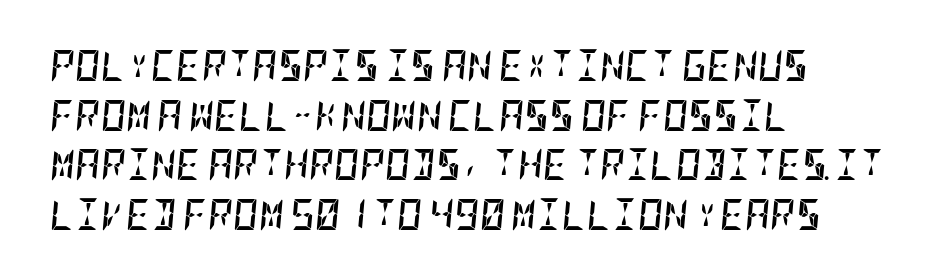
Each new line begins a customary step beneath the previous one. Observe the lean: these are italic letterforms. Weight check: bold — yes, fully. The zone under the glyphs is completely vacant.
